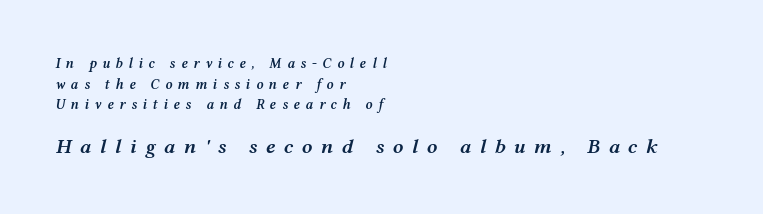
The gap between lines stays unmarked. The glyphs look as if they've been sheared to an angle. Leading matches the norm, producing a regular column. These lines have a slow, spaced-out rhythm from letter to letter.
